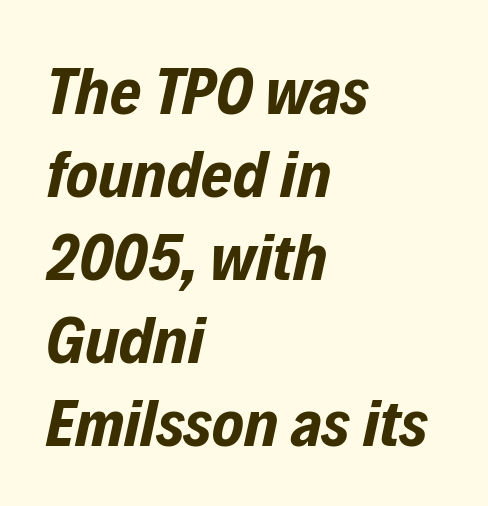
The image shows 67 px bold, condensed type, italic (leaning right); set left-aligned, line spacing 1.24x, normal letter spacing, not underlined; low stroke contrast and a medium x-height.
